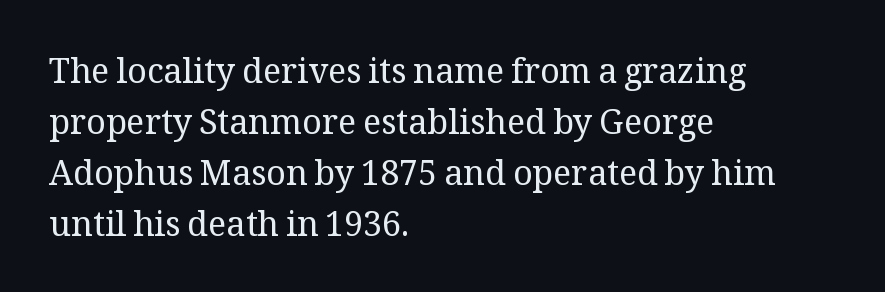
Q: Is the text bold? A: No.
Q: Is the text italic (slanted)? A: No, it is upright.
Q: Is the typeface a serif or a sans-serif typeface? A: Serif.
Q: Is the text underlined? A: No.
Q: How is the paragraph aligned? A: Left-aligned.
Q: Is the spacing between letters normal or unusually wide? A: Normal.
Q: Is the spacing between lines tight, normal or loose? A: Normal.
Q: Width (condensed, normal, or wide)? A: Normal.
Q: Stroke contrast? A: Medium.
Q: x-height? A: Medium.
Q: Monospaced? A: No.
